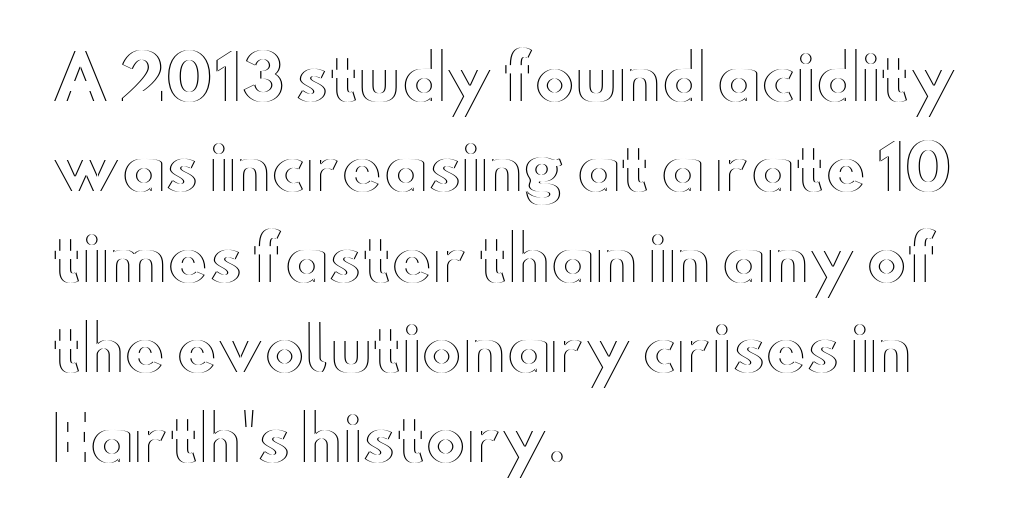
Q: Is the text italic (slanted)? A: No, it is upright.
Q: Is the text underlined? A: No.
Q: How is the paragraph aligned? A: Left-aligned.
Q: Is the spacing between letters normal or unusually wide? A: Normal.
Q: Is the spacing between lines tight, normal or loose? A: Normal.
Q: Width (condensed, normal, or wide)? A: Wide.
Q: x-height? A: Small.
Q: Monospaced? A: No.
